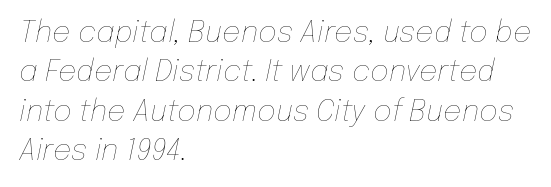
The image shows 29 px thin type, italic (leaning right); set left-aligned, normal line spacing (1.36x), normal letter spacing, not underlined; low stroke contrast and a medium x-height.
